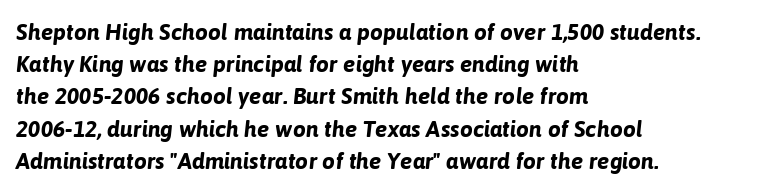
{"italic": "yes", "lean": "right", "slant_degrees": 6, "bold": "yes", "underline": "no", "align": "left", "line_spacing": "normal", "line_spacing_ratio": 1.4, "letter_spacing": "normal", "letter_spacing_em": 0.0, "glyph_px": 23}
